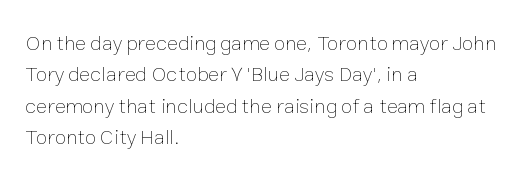
{"italic": "no", "bold": "no", "underline": "no", "align": "left", "line_spacing": "normal", "line_spacing_ratio": 1.49, "letter_spacing": "normal", "letter_spacing_em": 0.0, "glyph_px": 21}
